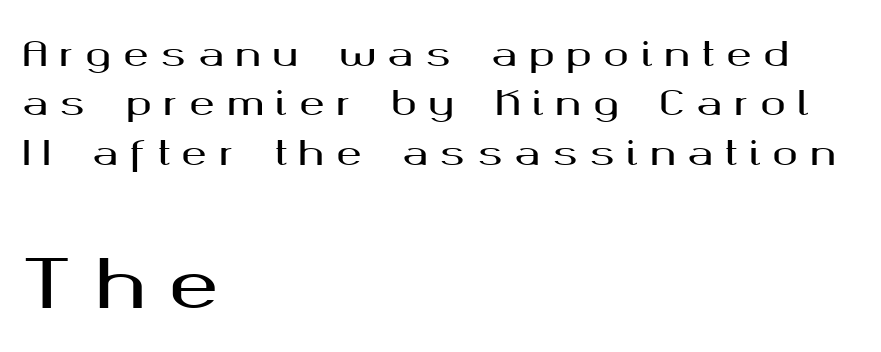
{"serif": "no", "italic": "no", "width": "wide", "stroke_contrast": "medium", "x_height": "medium", "monospaced": "no", "underline": "no", "align": "left", "line_spacing": "normal", "line_spacing_ratio": 1.45, "letter_spacing": "wide", "letter_spacing_em": 0.35, "larger_block": "second", "size_ratio": 1.97, "glyph_px": 67}
